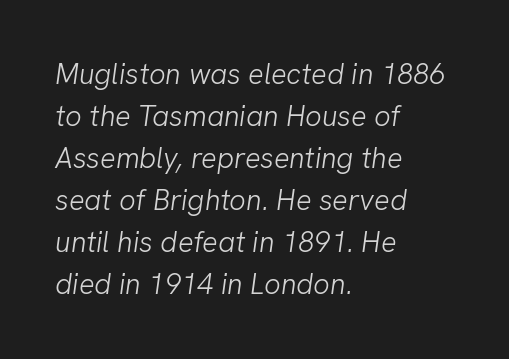
The image shows 29 px light sans-serif type; set left-aligned, normal line spacing (1.45x), normal letter spacing, not underlined; low stroke contrast and a medium x-height.
